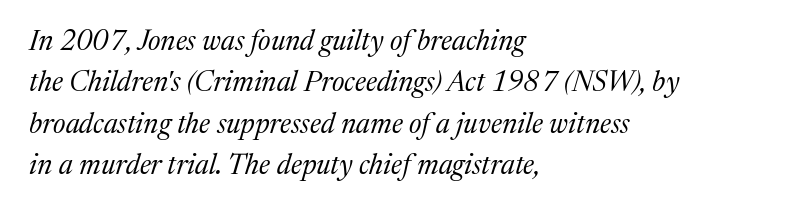
Q: Is the text bold? A: No.
Q: Is the text italic (slanted)? A: Yes, it leans right by about 17 degrees.
Q: Is the typeface a serif or a sans-serif typeface? A: Serif.
Q: Is the text underlined? A: No.
Q: How is the paragraph aligned? A: Left-aligned.
Q: Is the spacing between letters normal or unusually wide? A: Normal.
Q: Is the spacing between lines tight, normal or loose? A: Normal.
Q: Width (condensed, normal, or wide)? A: Normal.
Q: Stroke contrast? A: Medium.
Q: x-height? A: Medium.
Q: Monospaced? A: No.
